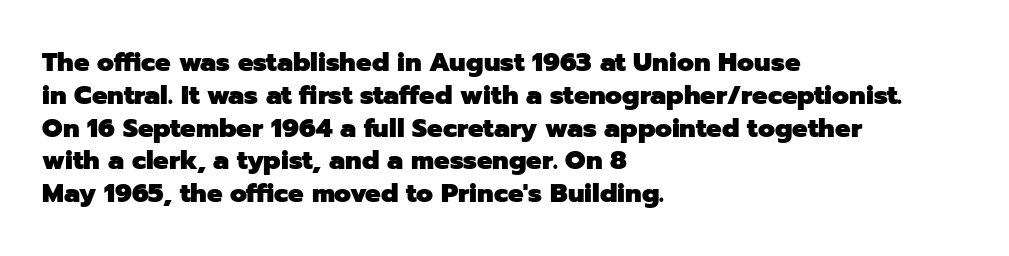
Reading down the column, the eye jumps a familiar distance to each next line. The passage shown is not underscored anywhere. Its strokes are broad and dark, the hallmark of bold type. Quick note: not italic, upright. Observe the ordinary spacing: letters are neighbours, not strangers. Line beginnings align vertically; line endings do not.
